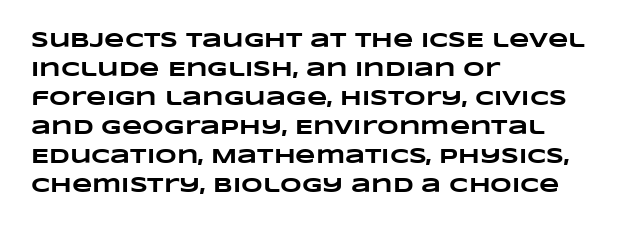
The image shows 21 px bold type; set left-aligned, normal line spacing (1.38x), normal letter spacing, not underlined.
